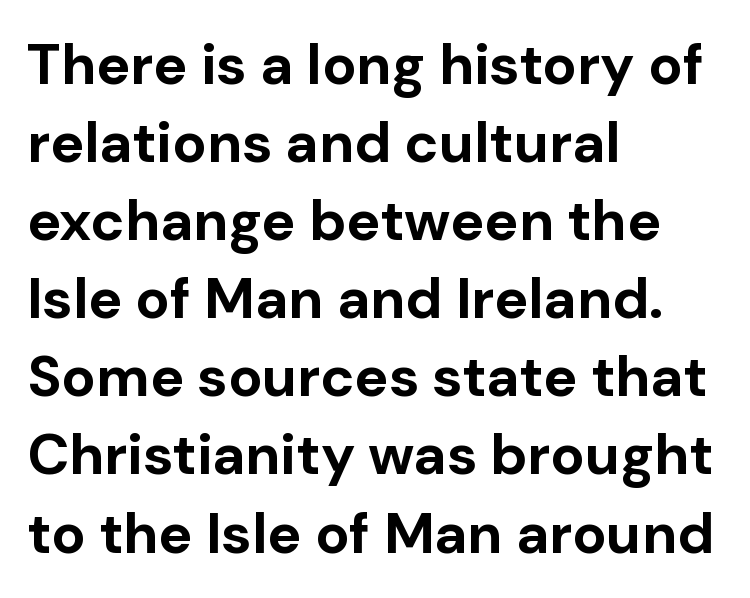
Nope, no serifs anywhere on these letters. If you measured baseline to baseline, you'd find a middling distance. Students, this is bold: see how much ink each stroke carries. Which margin do the lines hug? The left one — the right edge is uneven. Italic? Not at all — the glyphs are vertical.
